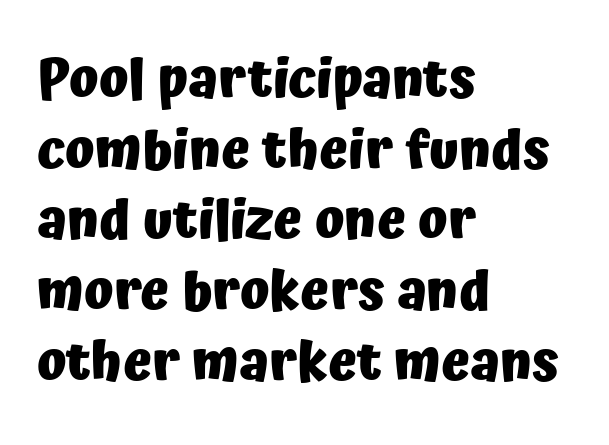
Look at the stroke-to-counter ratio: heavy, a bold. This sample uses a sans-serif face. Posture: straight, roman, zero tilt. Where is the straight margin? On the left. Leading matches the norm, producing a regular column. The foot of each line stays bare and open.
